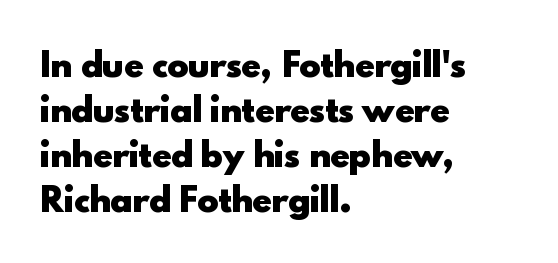
Q: Is the text bold? A: Yes.
Q: Is the text italic (slanted)? A: No, it is upright.
Q: Is the typeface a serif or a sans-serif typeface? A: Sans-serif.
Q: Is the text underlined? A: No.
Q: How is the paragraph aligned? A: Left-aligned.
Q: Is the spacing between letters normal or unusually wide? A: Normal.
Q: Is the spacing between lines tight, normal or loose? A: Normal.
Q: Width (condensed, normal, or wide)? A: Normal.
Q: x-height? A: Small.
Q: Monospaced? A: No.
